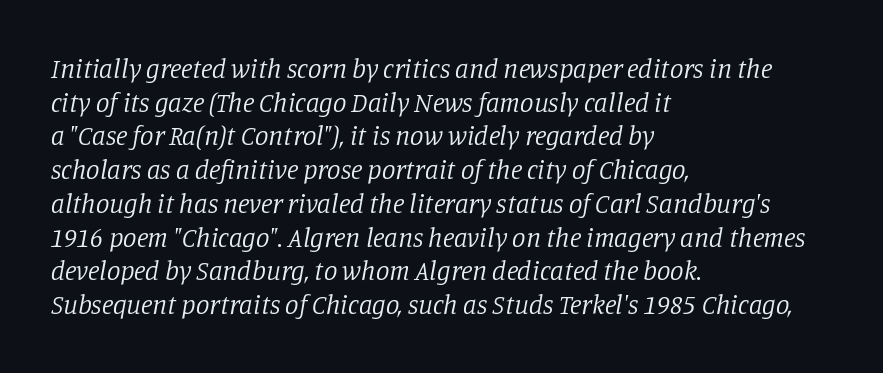
{"italic": "yes", "lean": "right", "slant_degrees": 11, "bold": "no", "underline": "no", "align": "left", "line_spacing": "normal", "line_spacing_ratio": 1.25, "letter_spacing": "normal", "letter_spacing_em": 0.0, "glyph_px": 27}
